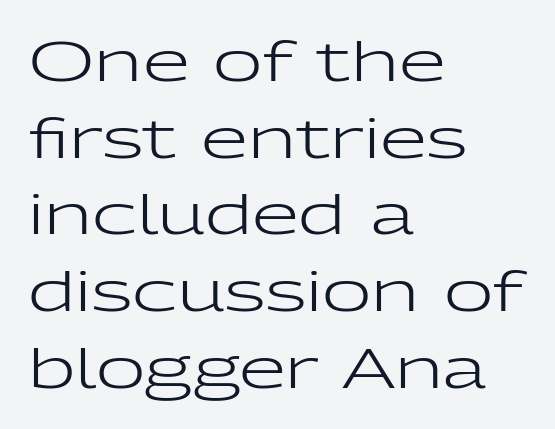
The image shows 54 px regular-weight, wide sans-serif type, upright; set left-aligned, normal line spacing (1.42x), normal letter spacing, not underlined; low stroke contrast and a medium x-height.
